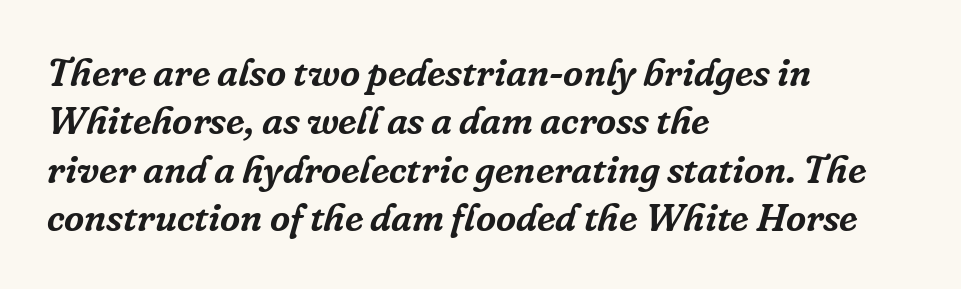
The image shows 39 px serif type, italic (leaning right); set left-aligned, line spacing 1.24x, normal letter spacing, not underlined; low stroke contrast and a medium x-height.
